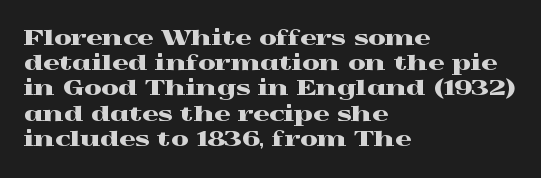
The image shows 20 px text type, upright; set left-aligned, normal line spacing (1.26x), normal letter spacing, not underlined.
